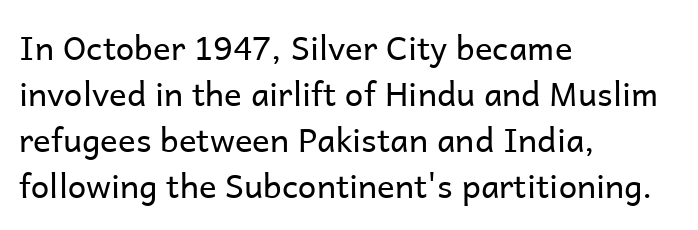
Q: Is the text bold? A: No.
Q: Is the text italic (slanted)? A: No, it is upright.
Q: Is the typeface a serif or a sans-serif typeface? A: Sans-serif.
Q: Is the text underlined? A: No.
Q: How is the paragraph aligned? A: Left-aligned.
Q: Is the spacing between letters normal or unusually wide? A: Normal.
Q: Is the spacing between lines tight, normal or loose? A: Normal.
Q: Width (condensed, normal, or wide)? A: Normal.
Q: Stroke contrast? A: Low.
Q: x-height? A: Medium.
Q: Monospaced? A: No.
